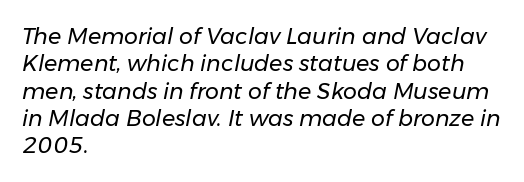
{"italic": "yes", "lean": "right", "slant_degrees": 11, "bold": "no", "underline": "no", "align": "left", "line_spacing_ratio": 1.24, "letter_spacing": "normal", "letter_spacing_em": 0.0, "glyph_px": 22}
